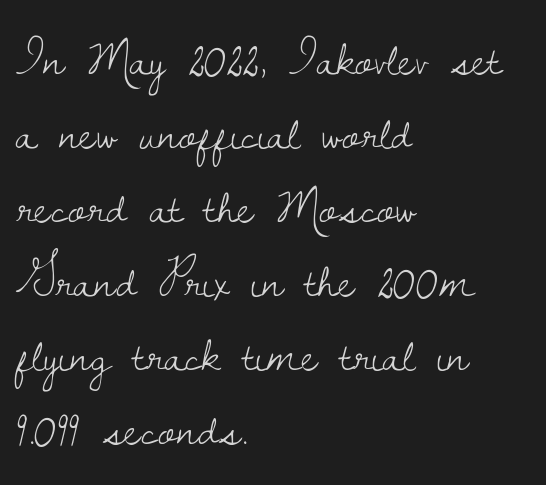
{"serif": "yes", "bold": "no", "weight": "light", "width": "normal", "stroke_contrast": "low", "x_height": "small", "monospaced": "no", "underline": "no", "align": "left", "line_spacing": "normal", "line_spacing_ratio": 1.45, "letter_spacing": "normal", "letter_spacing_em": 0.0, "glyph_px": 51}
